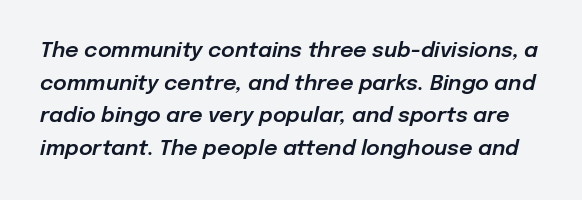
{"italic": "yes", "lean": "right", "slant_degrees": 12, "underline": "no", "line_spacing": "normal", "line_spacing_ratio": 1.55, "letter_spacing": "normal", "letter_spacing_em": 0.0, "glyph_px": 21}
